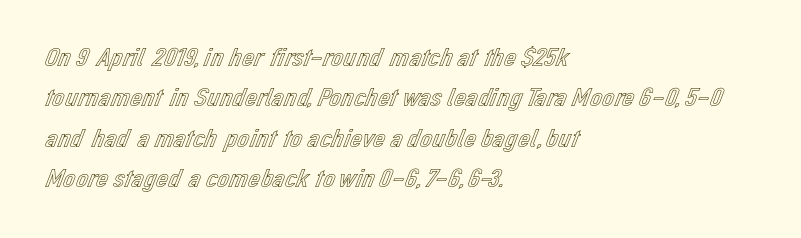
The image shows 27 px text type; set left-aligned, normal line spacing (1.5x), normal letter spacing, not underlined.
